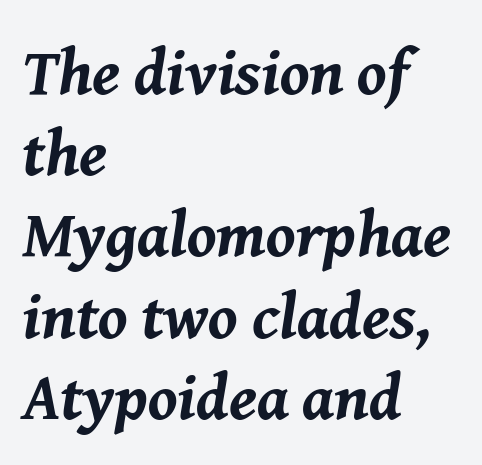
The image shows 65 px bold type, italic (leaning right); set left-aligned, normal line spacing (1.25x), normal letter spacing, not underlined; medium stroke contrast and a medium x-height.
